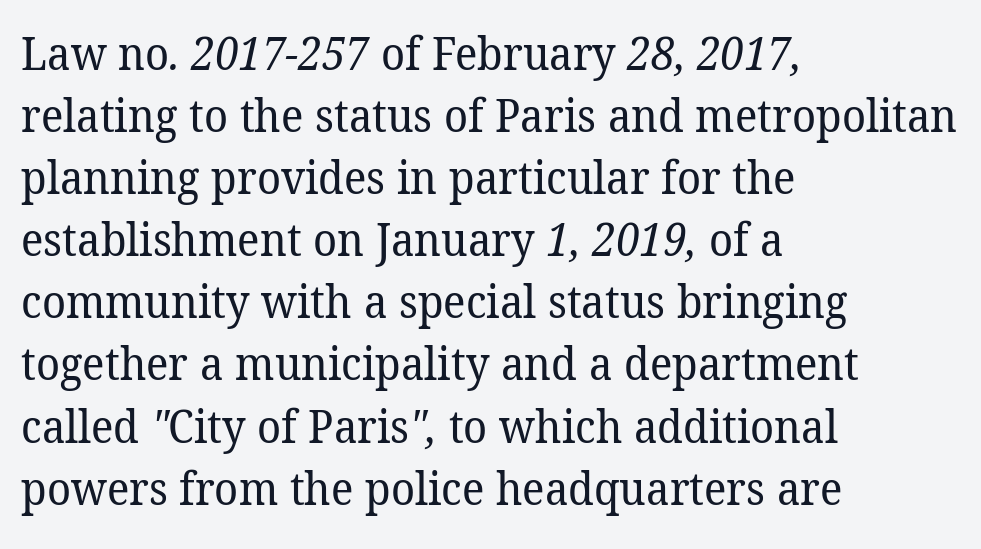
{"serif": "yes", "bold": "no", "weight": "regular", "width": "normal", "stroke_contrast": "low", "x_height": "medium", "monospaced": "no", "underline": "no", "align": "left", "line_spacing": "normal", "line_spacing_ratio": 1.38, "letter_spacing": "normal", "letter_spacing_em": 0.0, "glyph_px": 45}
